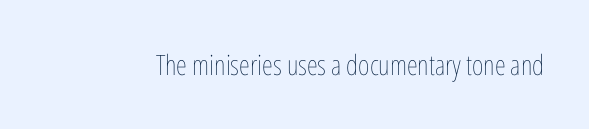
Q: Is the text bold? A: No.
Q: Is the text italic (slanted)? A: No, it is upright.
Q: Is the text underlined? A: No.
Q: Is the spacing between letters normal or unusually wide? A: Normal.
Q: Width (condensed, normal, or wide)? A: Condensed.
Q: Stroke contrast? A: Low.
Q: x-height? A: Medium.
Q: Monospaced? A: No.
